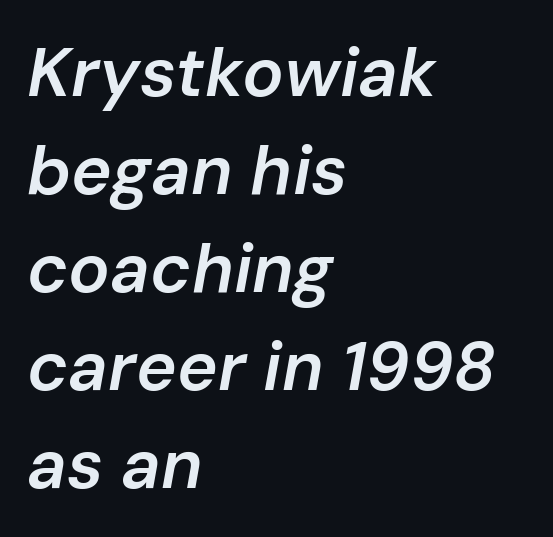
The line texture is even and compact thanks to regular tracking. The zone under the glyphs is completely vacant. Regarding leading, the lines here are spaced in the standard way. Quick note: italic.
